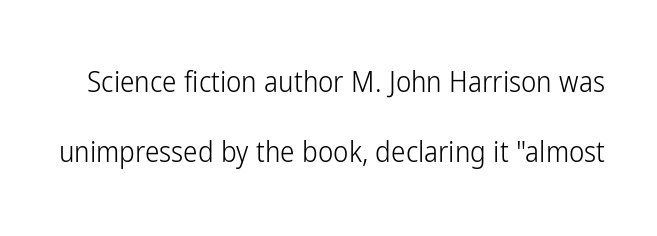
The image shows 29 px light, condensed sans-serif type, upright; set loose line spacing (2.4x), normal letter spacing, not underlined; low stroke contrast and a medium x-height.
